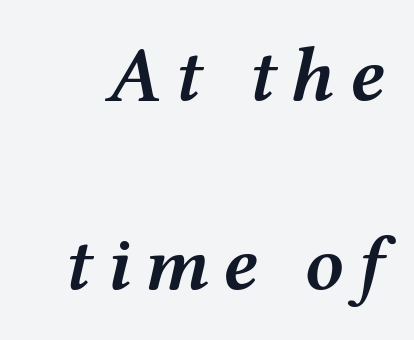
Q: Is the text bold? A: Semi-bold.
Q: Is the text italic (slanted)? A: Yes, it leans right by about 12 degrees.
Q: Is the text underlined? A: No.
Q: Is the spacing between lines tight, normal or loose? A: Loose.
Q: Width (condensed, normal, or wide)? A: Wide.
Q: Stroke contrast? A: Medium.
Q: x-height? A: Medium.
Q: Monospaced? A: No.
